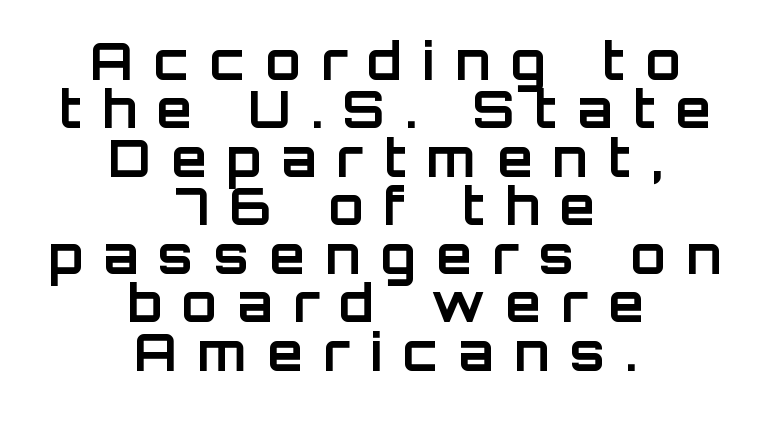
Q: Is the text bold? A: Yes.
Q: Is the text italic (slanted)? A: No, it is upright.
Q: Is the typeface a serif or a sans-serif typeface? A: Sans-serif.
Q: Is the text underlined? A: No.
Q: How is the paragraph aligned? A: Centered.
Q: Is the spacing between letters normal or unusually wide? A: Unusually wide.
Q: Is the spacing between lines tight, normal or loose? A: Tight.
Q: Width (condensed, normal, or wide)? A: Normal.
Q: Stroke contrast? A: Low.
Q: x-height? A: Large.
Q: Monospaced? A: No.
